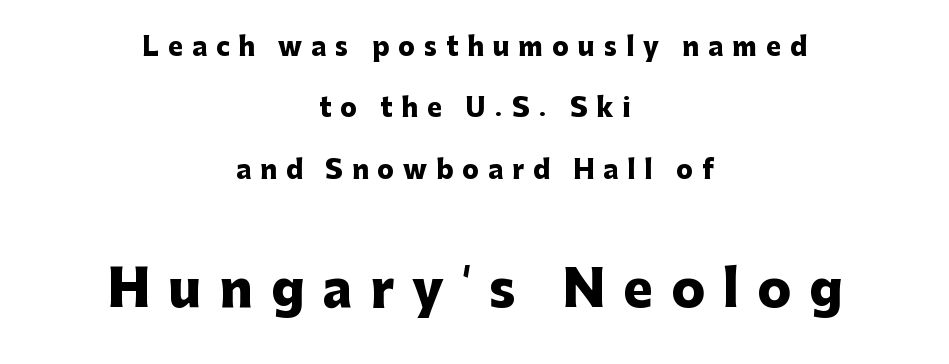
{"serif": "no", "italic": "no", "bold": "yes", "weight": "heavy", "width": "normal", "stroke_contrast": "low", "x_height": "medium", "monospaced": "no", "underline": "no", "align": "center", "line_spacing": "loose", "line_spacing_ratio": 2.46, "letter_spacing": "wide", "letter_spacing_em": 0.36, "larger_block": "second", "size_ratio": 2.0, "glyph_px": 50}
